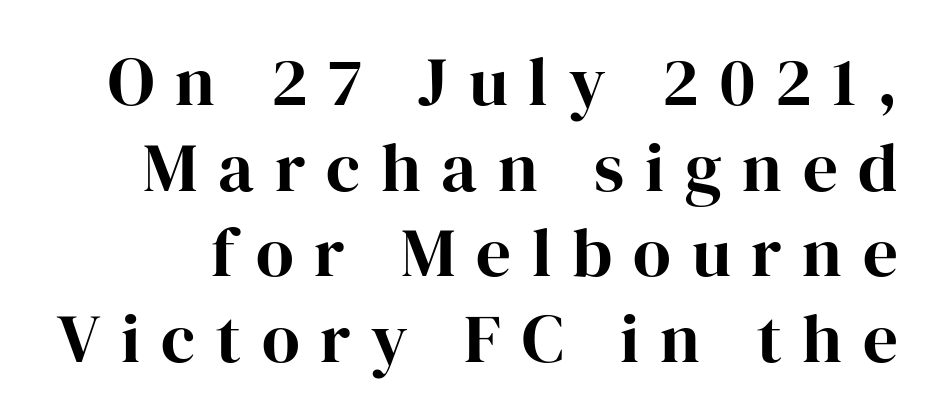
The words here are not underlined. Does the lettering tilt? It doesn't — this is upright. Is this a fixed-width face? No — the glyphs have proportional, varying widths. Examine the stroke ends and you'll spot serifs. Substantial extra tracking has been applied to these lines.
